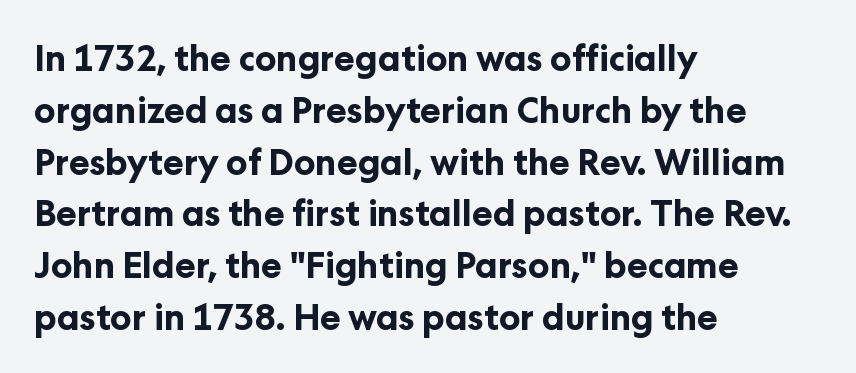
Alignment: flush left. Heft: maximum for text — a bold. The block of text has a typical density, with ordinary space between rows. The gap between lines stays unmarked.
